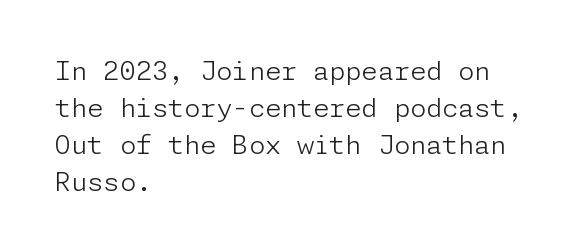
The image shows 26 px text type, upright; set left-aligned, normal line spacing (1.42x), normal letter spacing, not underlined.
